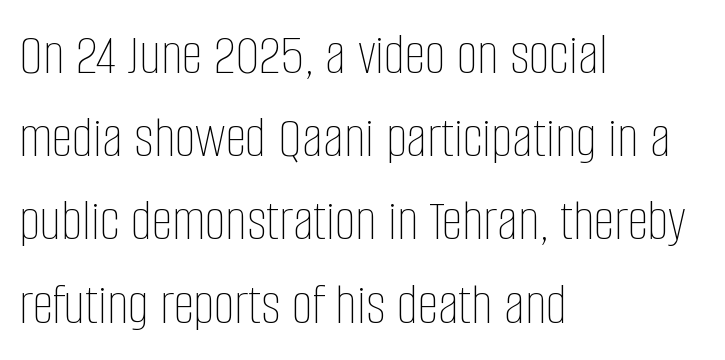
Q: Is the text bold? A: No.
Q: Is the text italic (slanted)? A: No, it is upright.
Q: Is the text underlined? A: No.
Q: How is the paragraph aligned? A: Left-aligned.
Q: Is the spacing between letters normal or unusually wide? A: Normal.
Q: Is the spacing between lines tight, normal or loose? A: Normal.
Q: Width (condensed, normal, or wide)? A: Condensed.
Q: Stroke contrast? A: Low.
Q: x-height? A: Large.
Q: Monospaced? A: No.
